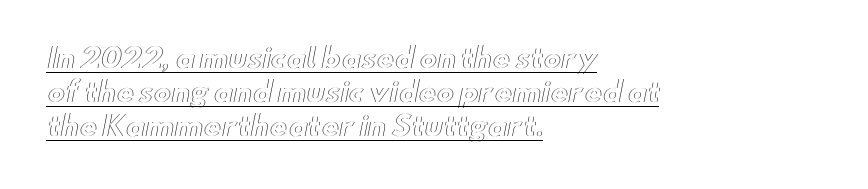
Does the leading feel generous? No, just average. Descenders here cross a horizontal rule under the line. Characters follow at the spacing the type designer built in. These lines stack with their left ends in a neat column.
